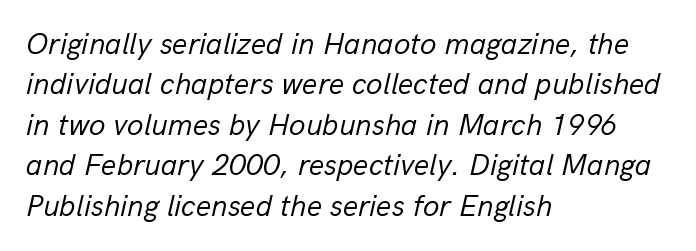
Caption: multi-line text, flush left, ragged right. Letters rest on an invisible, unmarked baseline. The type is set solid horizontally, with unmodified tracking. Does the leading feel generous? No, just average. The letters advance in unequal steps, a hallmark of proportional type. Nothing heavy about these letters — not bold at all.
